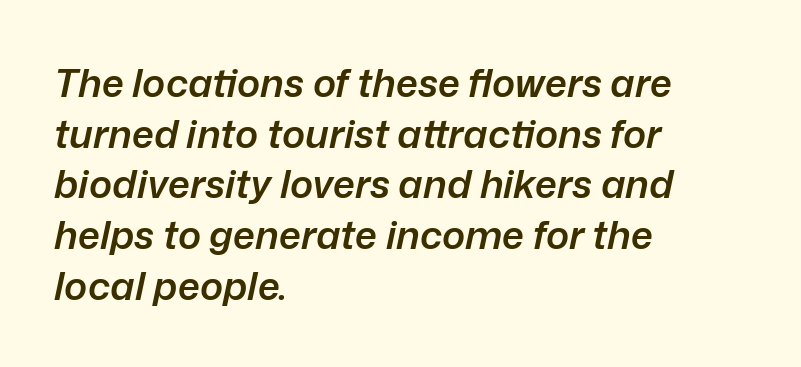
Q: Is the text bold? A: Semi-bold.
Q: Is the text italic (slanted)? A: Yes, it leans right by about 12 degrees.
Q: Is the text underlined? A: No.
Q: How is the paragraph aligned? A: Left-aligned.
Q: Is the spacing between letters normal or unusually wide? A: Normal.
Q: Is the spacing between lines tight, normal or loose? A: Normal.
Q: Width (condensed, normal, or wide)? A: Normal.
Q: Stroke contrast? A: Low.
Q: x-height? A: Medium.
Q: Monospaced? A: No.
